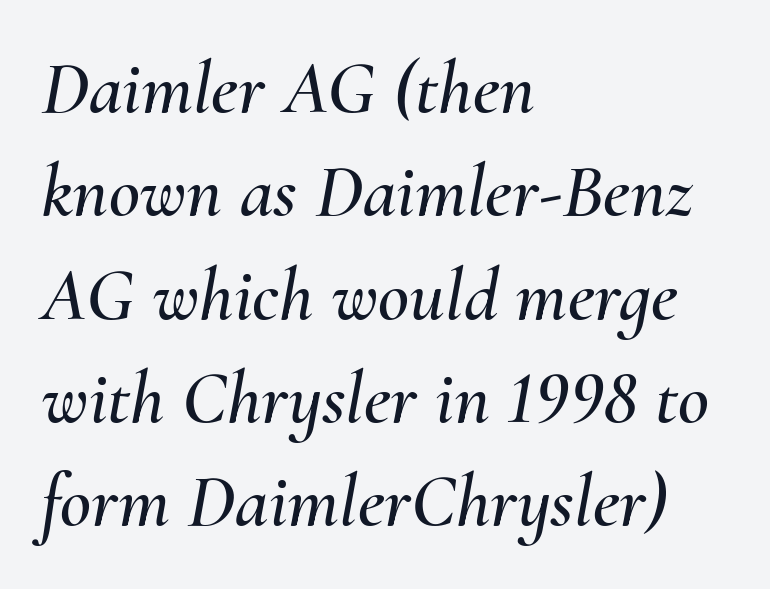
Q: Is the text italic (slanted)? A: Yes, it leans right by about 10 degrees.
Q: Is the text underlined? A: No.
Q: How is the paragraph aligned? A: Left-aligned.
Q: Is the spacing between letters normal or unusually wide? A: Normal.
Q: Is the spacing between lines tight, normal or loose? A: Normal.
Q: Width (condensed, normal, or wide)? A: Normal.
Q: Stroke contrast? A: Medium.
Q: x-height? A: Small.
Q: Monospaced? A: No.
